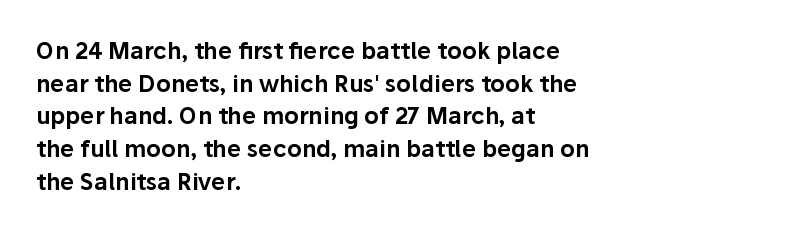
Q: Is the text italic (slanted)? A: No, it is upright.
Q: Is the text underlined? A: No.
Q: How is the paragraph aligned? A: Left-aligned.
Q: Is the spacing between letters normal or unusually wide? A: Normal.
Q: Is the spacing between lines tight, normal or loose? A: Normal.
